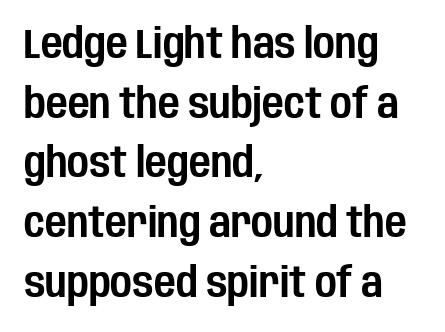
Q: Is the text italic (slanted)? A: No, it is upright.
Q: Is the typeface a serif or a sans-serif typeface? A: Sans-serif.
Q: Is the text underlined? A: No.
Q: How is the paragraph aligned? A: Left-aligned.
Q: Is the spacing between letters normal or unusually wide? A: Normal.
Q: Is the spacing between lines tight, normal or loose? A: Normal.
Q: Width (condensed, normal, or wide)? A: Condensed.
Q: Stroke contrast? A: Low.
Q: x-height? A: Large.
Q: Monospaced? A: No.
